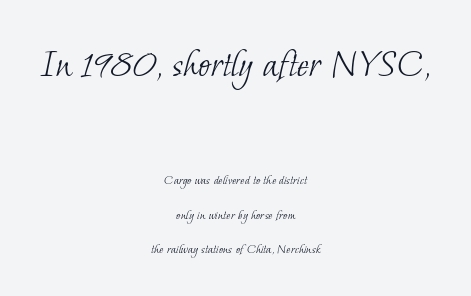
The image shows 41 px light serif type; set centered, loose line spacing (2.47x), normal letter spacing, not underlined; the first (top) block is 2.93x larger; low stroke contrast and a small x-height.
